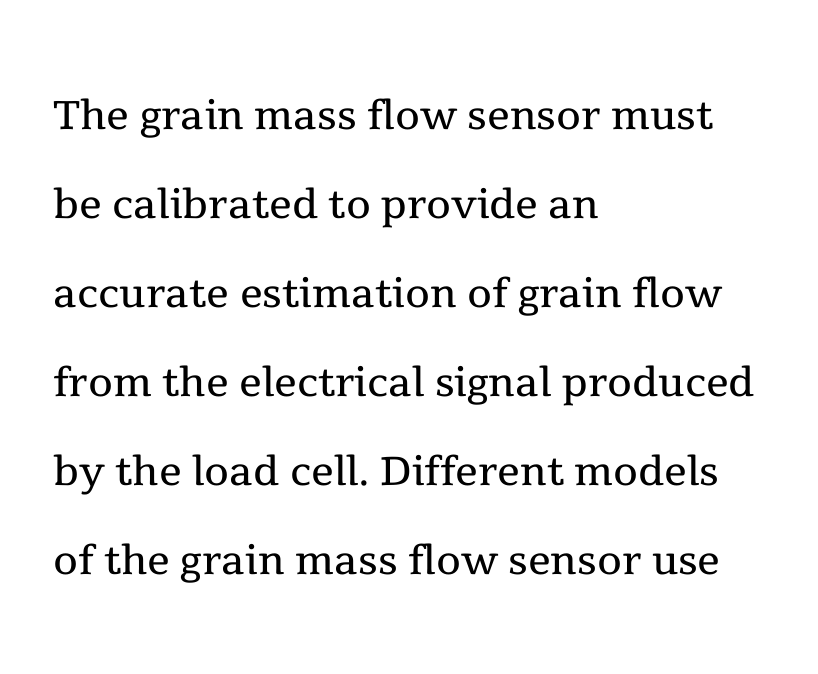
The tracking reads as untouched default to a designer's eye. The paragraph has a hard left edge and a soft right edge. Vertically, the passage feels balanced, rows spaced as you'd expect. The font family rendered here belongs to the serif group. The specimen omits any rule beneath the text block's lines.
